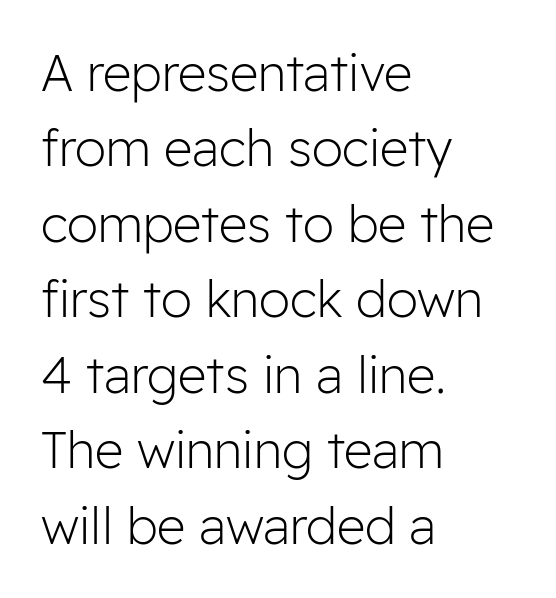
The image shows 50 px light sans-serif type, upright; set left-aligned, normal line spacing (1.51x), normal letter spacing, not underlined; low stroke contrast and a medium x-height.
